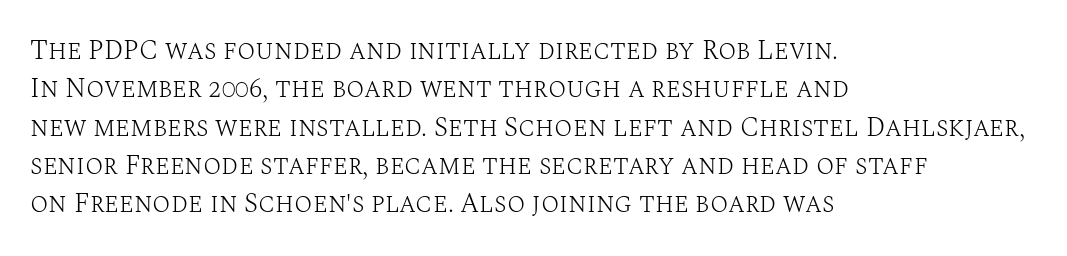
Every row of glyphs begins at an identical x-position on the left. A roman cut, with each character standing at attention. Does the leading feel generous? No, just average. The tracking reads as untouched default to a designer's eye.
